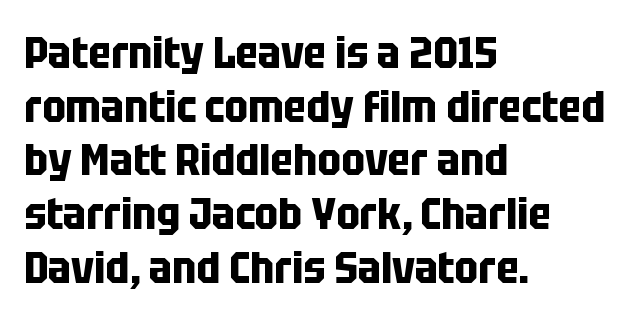
These lines carry a lot of weight — the face is fully bold. Here the designer chose a conventional face with non-uniform glyph widths. I'd call this a sans setting — the letters go barefoot. If you drew a ruler down the left edge, every line would touch it. The space beneath each line is pristine and unruled. Does the lettering tilt? It doesn't — this is upright.
